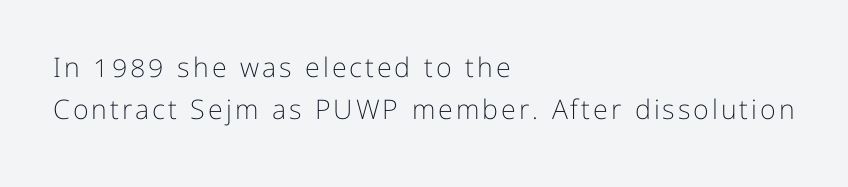
{"italic": "no", "bold": "no", "underline": "no", "align": "left", "line_spacing": "normal", "line_spacing_ratio": 1.57, "glyph_px": 27}
